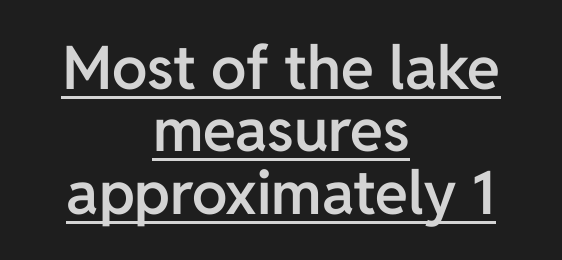
{"serif": "no", "italic": "no", "bold": "semi", "weight": "semibold", "width": "normal", "stroke_contrast": "low", "x_height": "medium", "monospaced": "no", "underline": "yes", "align": "center", "line_spacing": "tight", "line_spacing_ratio": 1.04, "letter_spacing": "normal", "letter_spacing_em": 0.0, "glyph_px": 60}
